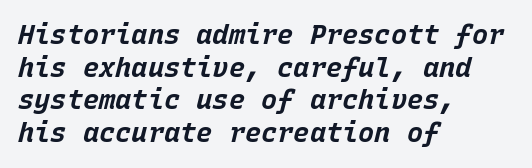
The image shows 27 px bold type, italic (leaning right); set left-aligned, line spacing 1.21x, normal letter spacing, not underlined.
